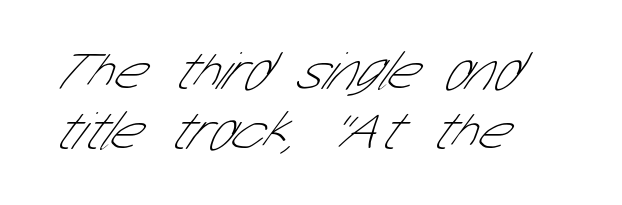
The image shows 55 px thin, condensed sans-serif type; set left-aligned, tight line spacing (1.09x), normal letter spacing, not underlined; low stroke contrast and a medium x-height.
